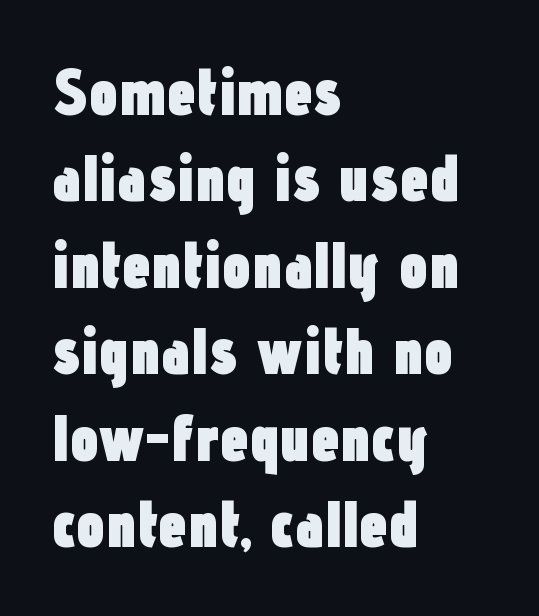
The axis of the letterforms is exactly vertical. A classic flush-left, rag-right setting is used for this passage. The rendering uses natural spacing where letterforms have individual widths. Students, note that the glyphs here touch the page at normal intervals. Notice how thick the strokes are: this is what a full bold looks like.
